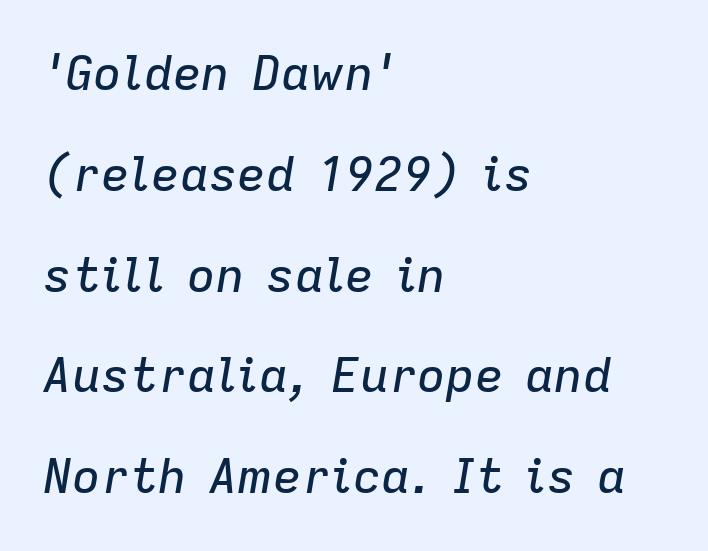
{"italic": "yes", "lean": "right", "slant_degrees": 9, "width": "normal", "stroke_contrast": "low", "x_height": "medium", "monospaced": "no", "underline": "no", "align": "left", "line_spacing": "loose", "line_spacing_ratio": 2.1, "letter_spacing": "normal", "letter_spacing_em": 0.0, "glyph_px": 48}
